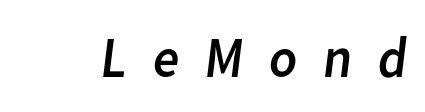
Q: Is the text bold? A: No.
Q: Is the typeface a serif or a sans-serif typeface? A: Sans-serif.
Q: Is the text underlined? A: No.
Q: Is the spacing between letters normal or unusually wide? A: Unusually wide.
Q: Width (condensed, normal, or wide)? A: Normal.
Q: Stroke contrast? A: Low.
Q: x-height? A: Medium.
Q: Monospaced? A: No.
